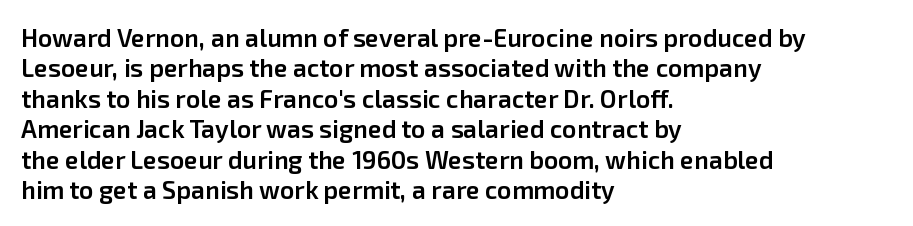
{"italic": "no", "bold": "semi", "underline": "no", "align": "left", "line_spacing_ratio": 1.22, "letter_spacing": "normal", "letter_spacing_em": 0.0, "glyph_px": 25}
